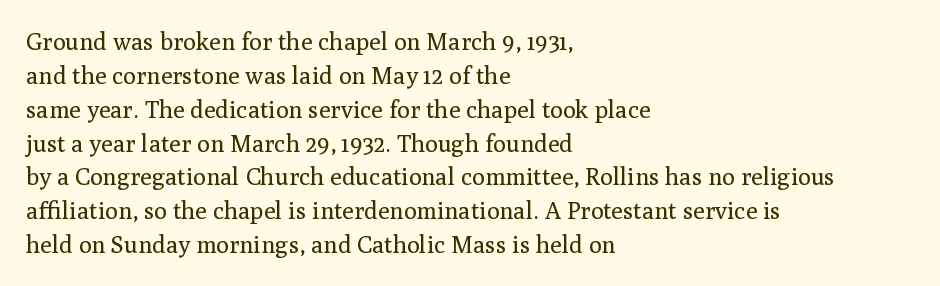
Q: Is the text bold? A: No.
Q: Is the text italic (slanted)? A: No, it is upright.
Q: Is the text underlined? A: No.
Q: How is the paragraph aligned? A: Left-aligned.
Q: Is the spacing between letters normal or unusually wide? A: Normal.
Q: Is the spacing between lines tight, normal or loose? A: Normal.
